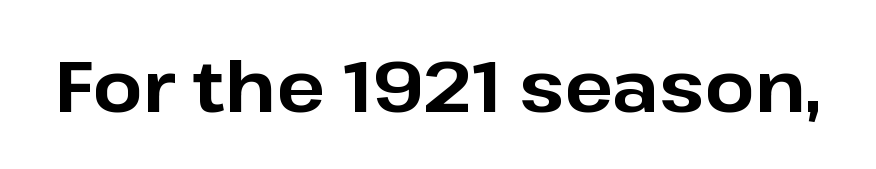
The image shows 71 px bold sans-serif type, upright; set normal letter spacing, not underlined; low stroke contrast and a medium x-height.
